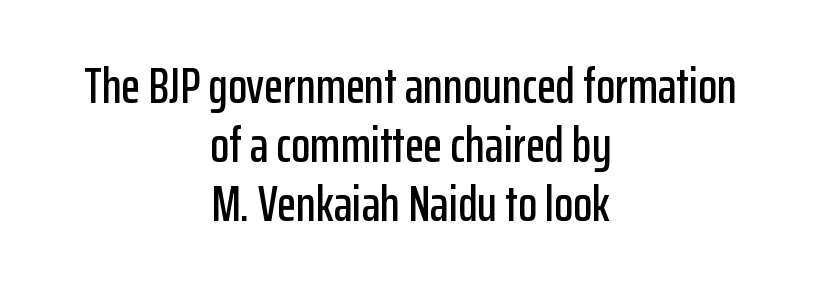
The image shows 50 px condensed sans-serif type, upright; set centered, line spacing 1.18x, normal letter spacing, not underlined; low stroke contrast and a medium x-height.
